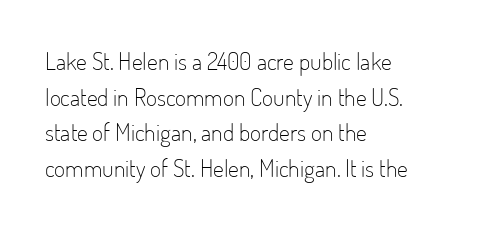
Q: Is the text bold? A: No.
Q: Is the text italic (slanted)? A: No, it is upright.
Q: Is the text underlined? A: No.
Q: How is the paragraph aligned? A: Left-aligned.
Q: Is the spacing between letters normal or unusually wide? A: Normal.
Q: Is the spacing between lines tight, normal or loose? A: Normal.
